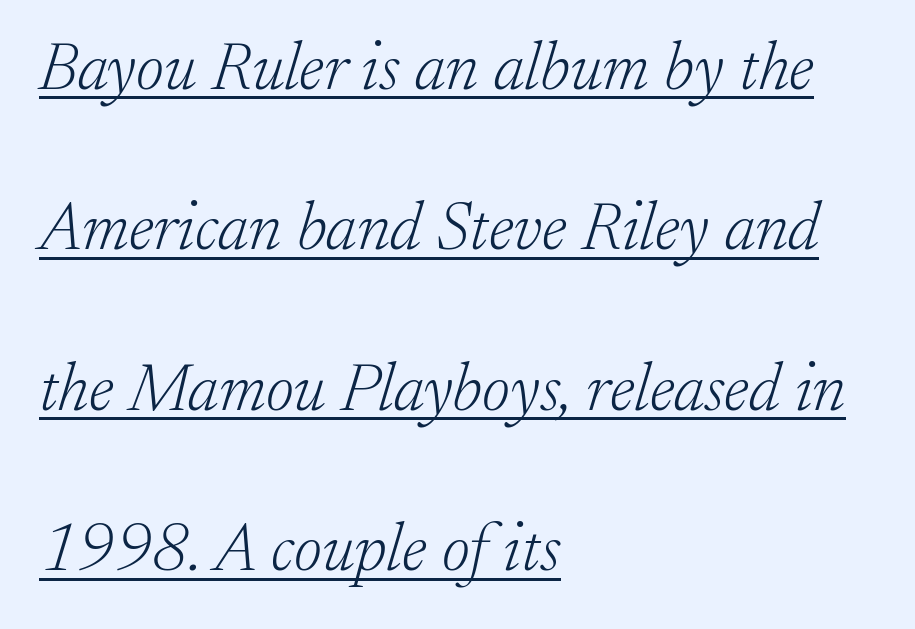
{"serif": "yes", "italic": "yes", "lean": "right", "slant_degrees": 17, "bold": "no", "weight": "light", "width": "normal", "stroke_contrast": "low", "x_height": "small", "monospaced": "no", "underline": "yes", "align": "left", "line_spacing": "loose", "line_spacing_ratio": 2.36, "letter_spacing": "normal", "letter_spacing_em": 0.0, "glyph_px": 68}
